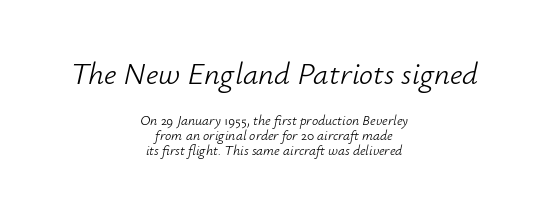
The image shows 31 px light type, italic (leaning right); set centered, tight line spacing (1.05x), normal letter spacing, not underlined; the first (top) block is 2.21x larger; low stroke contrast and a small x-height.
